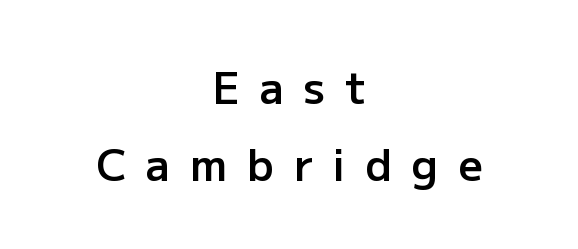
Q: Is the text bold? A: Semi-bold.
Q: Is the text italic (slanted)? A: No, it is upright.
Q: Is the typeface a serif or a sans-serif typeface? A: Sans-serif.
Q: Is the text underlined? A: No.
Q: How is the paragraph aligned? A: Centered.
Q: Is the spacing between letters normal or unusually wide? A: Unusually wide.
Q: Width (condensed, normal, or wide)? A: Normal.
Q: Stroke contrast? A: Low.
Q: x-height? A: Medium.
Q: Monospaced? A: No.
